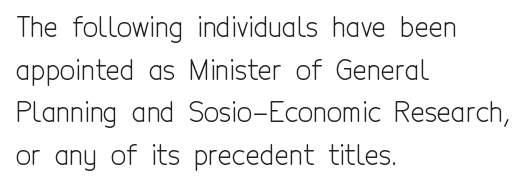
The image shows 27 px text type, upright; set left-aligned, normal line spacing (1.58x), normal letter spacing, not underlined.
